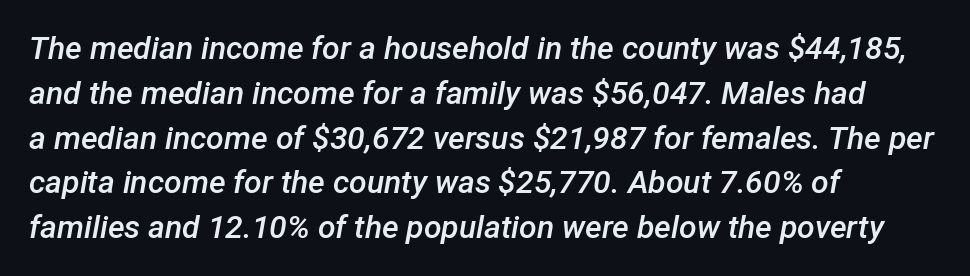
{"italic": "yes", "lean": "right", "slant_degrees": 12, "bold": "semi", "weight": "semibold", "width": "normal", "stroke_contrast": "low", "x_height": "medium", "monospaced": "no", "underline": "no", "align": "left", "line_spacing": "normal", "line_spacing_ratio": 1.4, "letter_spacing": "normal", "letter_spacing_em": 0.0, "glyph_px": 32}
